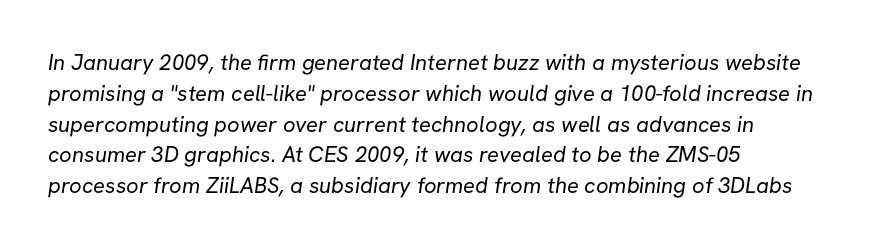
The image shows 22 px text type; set left-aligned, normal line spacing (1.4x), normal letter spacing, not underlined.
